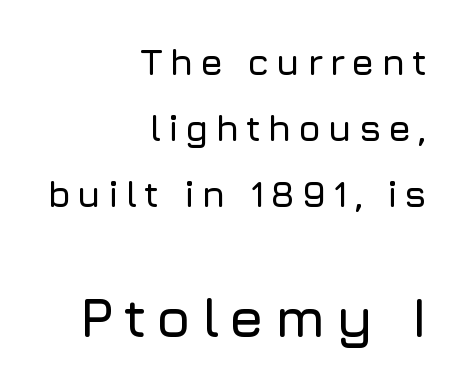
{"serif": "no", "italic": "no", "width": "normal", "stroke_contrast": "low", "x_height": "medium", "monospaced": "no", "underline": "no", "align": "right", "line_spacing_ratio": 1.79, "larger_block": "second", "size_ratio": 1.51, "glyph_px": 56}
